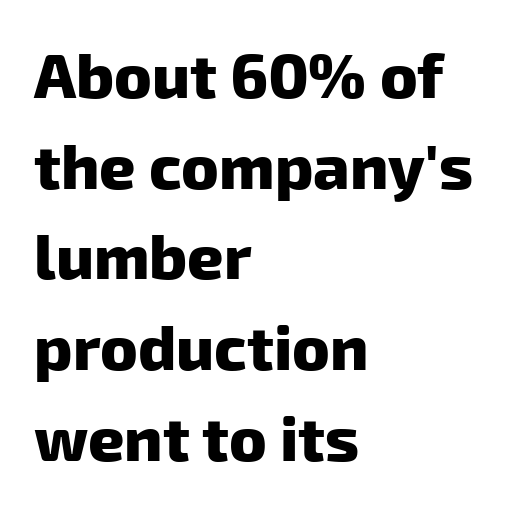
{"serif": "no", "bold": "yes", "weight": "heavy", "width": "normal", "stroke_contrast": "low", "x_height": "medium", "monospaced": "no", "underline": "no", "align": "left", "line_spacing": "normal", "line_spacing_ratio": 1.44, "letter_spacing": "normal", "letter_spacing_em": 0.0, "glyph_px": 63}
